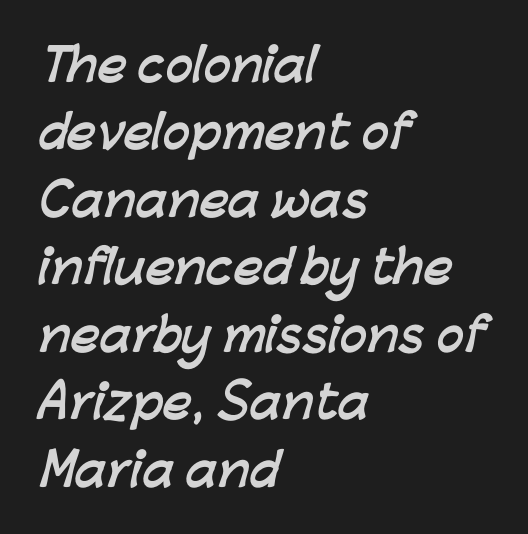
The image shows 45 px semibold sans-serif type; set left-aligned, normal line spacing (1.5x), normal letter spacing, not underlined; low stroke contrast and a medium x-height.
